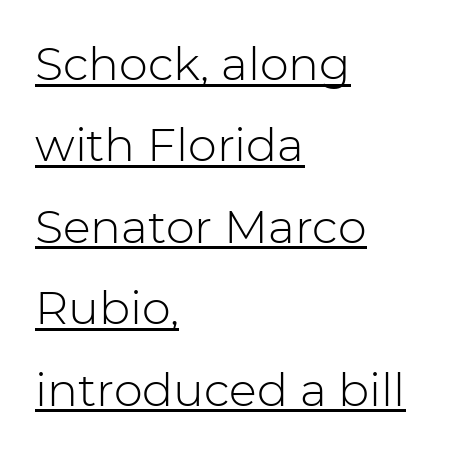
{"serif": "no", "italic": "no", "bold": "no", "weight": "light", "width": "normal", "stroke_contrast": "low", "x_height": "medium", "monospaced": "no", "underline": "yes", "align": "left", "line_spacing_ratio": 1.77, "letter_spacing": "normal", "letter_spacing_em": 0.0, "glyph_px": 46}
